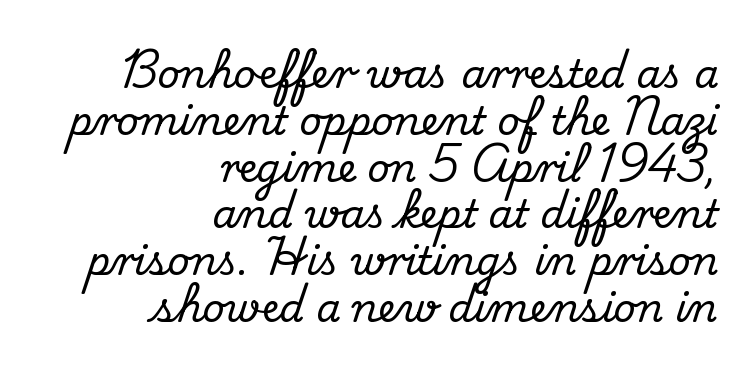
{"serif": "yes", "width": "normal", "stroke_contrast": "medium", "x_height": "small", "monospaced": "no", "underline": "no", "align": "right", "line_spacing_ratio": 1.2, "letter_spacing": "normal", "letter_spacing_em": 0.0, "glyph_px": 39}
